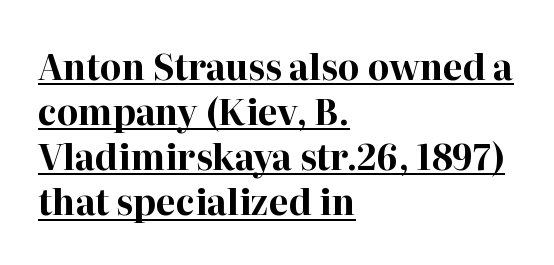
The image shows 35 px bold serif type, upright; set left-aligned, normal line spacing (1.29x), normal letter spacing, underlined; high stroke contrast and a medium x-height.
